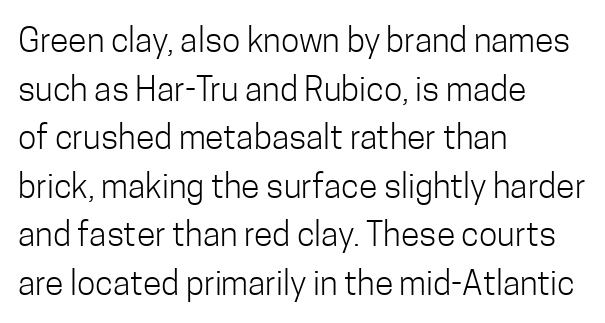
The image shows 34 px light, condensed sans-serif type, upright; set left-aligned, normal line spacing (1.43x), normal letter spacing, not underlined; low stroke contrast and a medium x-height.
